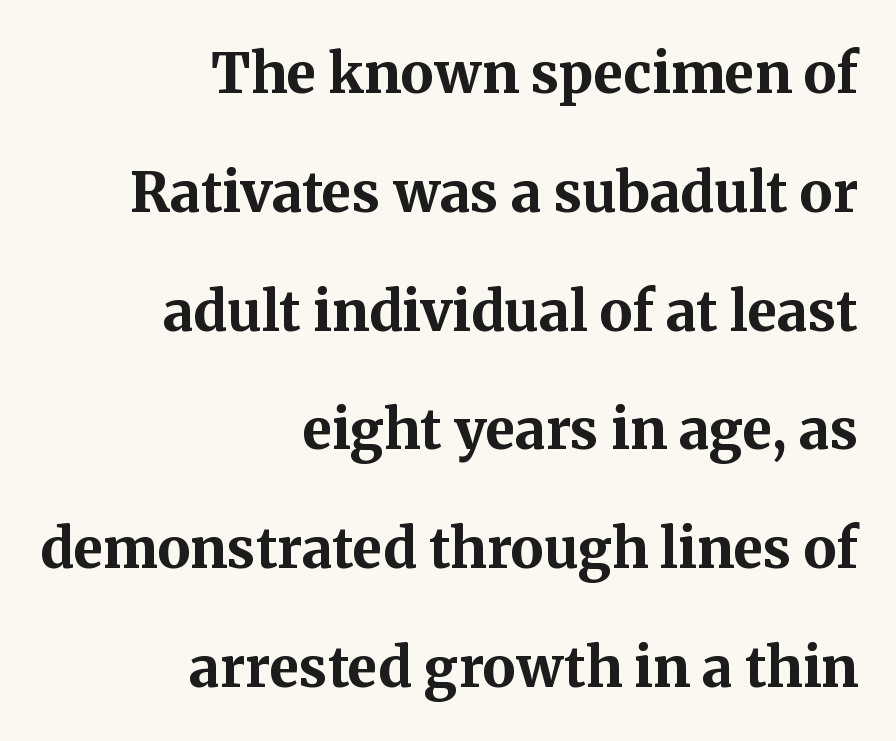
{"serif": "yes", "italic": "no", "bold": "yes", "weight": "bold", "width": "normal", "stroke_contrast": "medium", "x_height": "medium", "monospaced": "no", "underline": "no", "align": "right", "line_spacing": "loose", "line_spacing_ratio": 2.16, "letter_spacing": "normal", "letter_spacing_em": 0.0, "glyph_px": 55}
